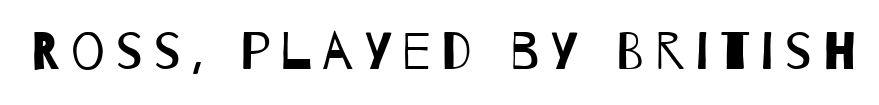
{"serif": "no", "bold": "no", "weight": "regular", "width": "condensed", "stroke_contrast": "low", "x_height": "large", "monospaced": "no", "underline": "no", "letter_spacing": "wide", "letter_spacing_em": 0.21, "glyph_px": 53}
